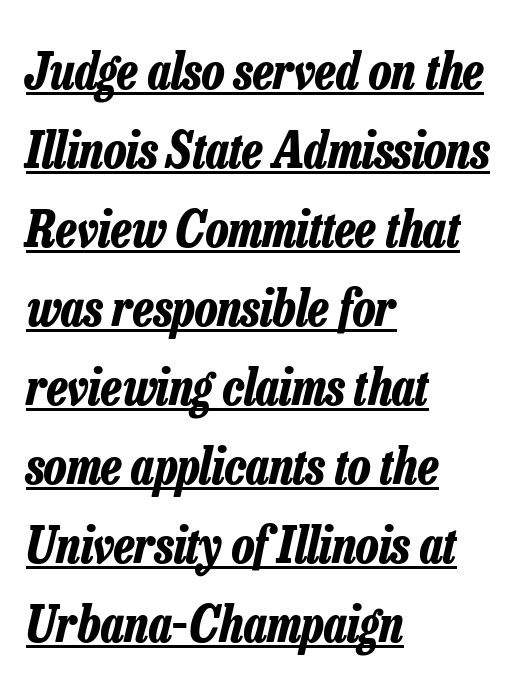
Varying glyph widths throughout — classic text-font behaviour. The text carries the slant typical of an italic or oblique font. Looks like someone drew a line under every word here. Heavy, bold letterforms. How are the letters spaced? Ordinarily, with no added tracking.
